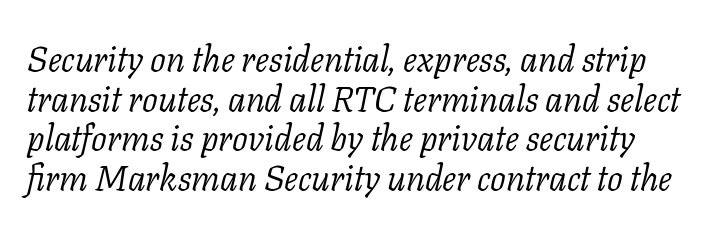
{"serif": "yes", "italic": "yes", "lean": "right", "slant_degrees": 11, "bold": "no", "weight": "light", "width": "normal", "stroke_contrast": "low", "x_height": "medium", "monospaced": "no", "underline": "no", "line_spacing": "tight", "line_spacing_ratio": 1.13, "letter_spacing": "normal", "letter_spacing_em": 0.0, "glyph_px": 35}
